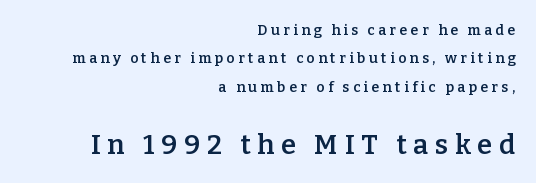
{"italic": "no", "bold": "semi", "underline": "no", "align": "right", "line_spacing": "loose", "line_spacing_ratio": 2.03, "letter_spacing": "wide", "letter_spacing_em": 0.25, "larger_block": "second", "size_ratio": 1.93, "glyph_px": 27}
